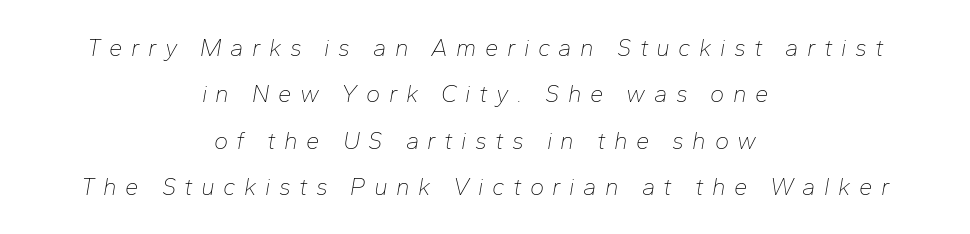
The image shows 24 px text type, italic (leaning right); set centered, loose line spacing (1.93x), unusually wide letter spacing (+0.35 em), not underlined.
